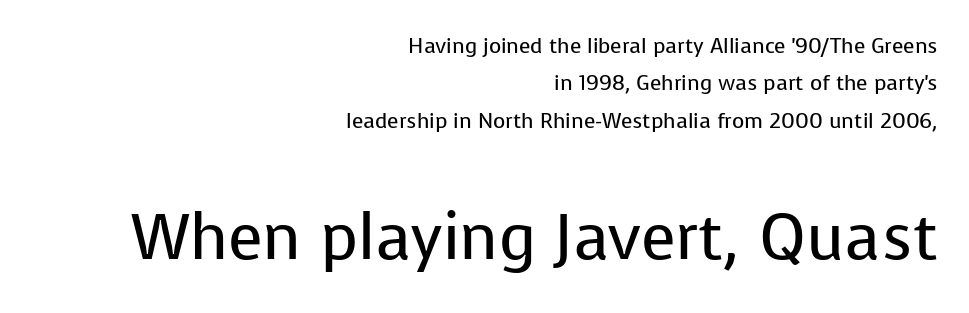
{"serif": "no", "italic": "no", "bold": "no", "weight": "regular", "width": "normal", "stroke_contrast": "low", "x_height": "medium", "monospaced": "no", "underline": "no", "align": "right", "line_spacing_ratio": 1.78, "letter_spacing": "normal", "letter_spacing_em": 0.0, "larger_block": "second", "size_ratio": 3.05, "glyph_px": 64}
